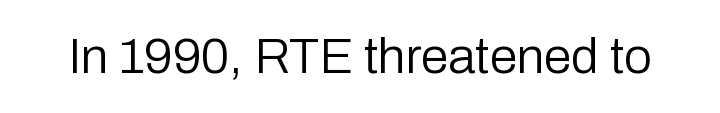
The image shows 50 px regular-weight sans-serif type, upright; set normal letter spacing, not underlined; low stroke contrast and a medium x-height.
